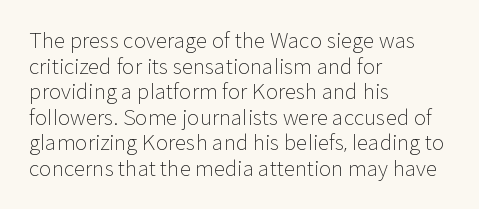
{"italic": "no", "bold": "no", "underline": "no", "align": "left", "line_spacing_ratio": 1.22, "letter_spacing": "normal", "letter_spacing_em": 0.0, "glyph_px": 21}
